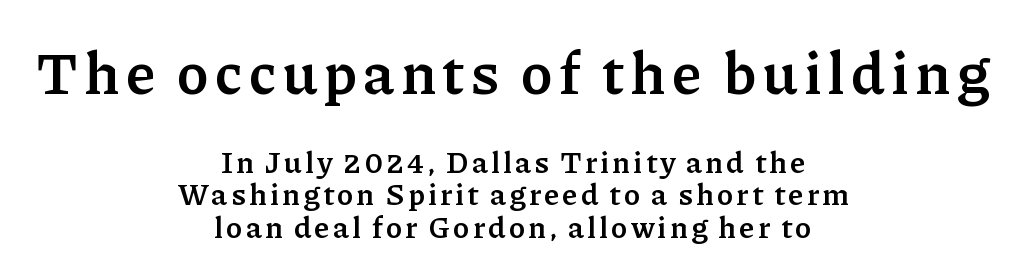
Q: Is the text bold? A: Yes.
Q: Is the text italic (slanted)? A: No, it is upright.
Q: Is the typeface a serif or a sans-serif typeface? A: Serif.
Q: Is the text underlined? A: No.
Q: How is the paragraph aligned? A: Centered.
Q: Is the spacing between lines tight, normal or loose? A: Tight.
Q: Which block of text is set in a larger size, the first (top) or the second (bottom)? A: The first (top) one.
Q: Width (condensed, normal, or wide)? A: Normal.
Q: Stroke contrast? A: Low.
Q: x-height? A: Medium.
Q: Monospaced? A: No.
